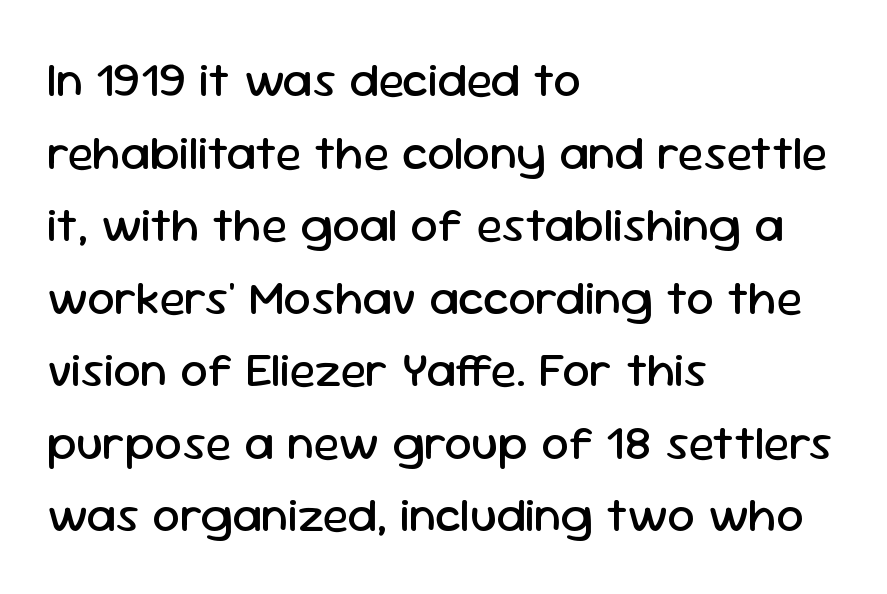
The image shows 49 px regular-weight sans-serif type, upright; set left-aligned, normal line spacing (1.48x), normal letter spacing, not underlined; low stroke contrast and a medium x-height.
